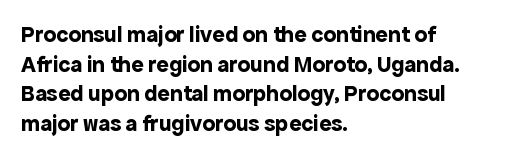
{"italic": "no", "bold": "yes", "underline": "no", "align": "left", "line_spacing": "normal", "line_spacing_ratio": 1.29, "letter_spacing": "normal", "letter_spacing_em": 0.0, "glyph_px": 23}
